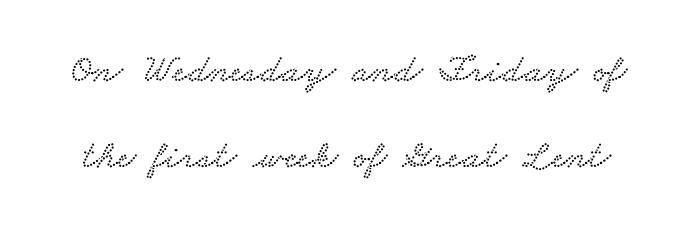
{"serif": "yes", "width": "wide", "stroke_contrast": "low", "x_height": "small", "monospaced": "no", "underline": "no", "line_spacing": "loose", "line_spacing_ratio": 2.14, "letter_spacing": "normal", "letter_spacing_em": 0.0, "glyph_px": 40}
